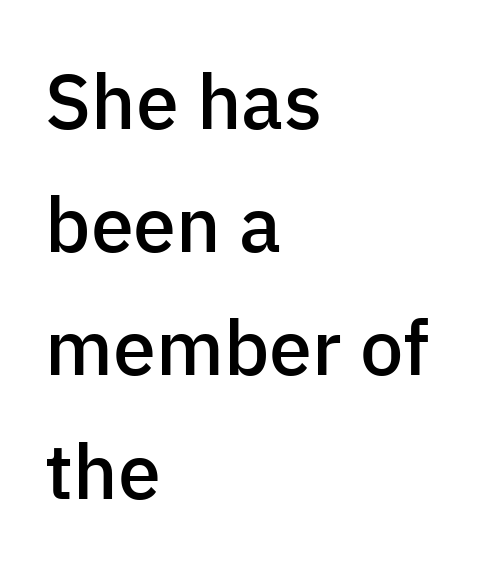
Layout note: lines flush left. Varying glyph widths throughout — classic text-font behaviour. Between one letter and the next there's only the usual sliver of space. The face used here is a sans, in the tradition of grotesques and geometrics.
